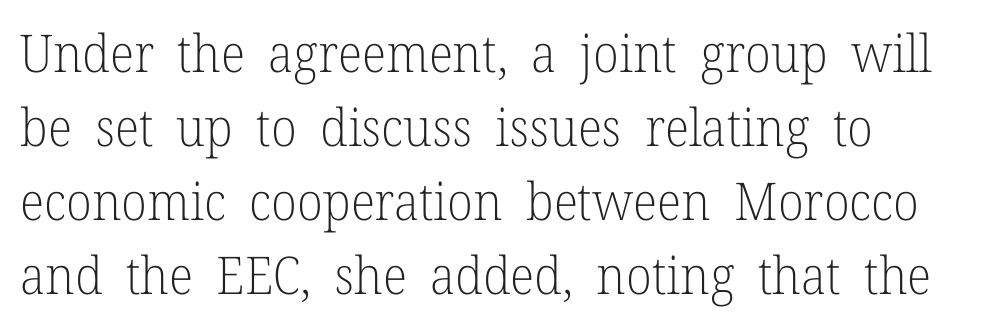
The image shows 52 px light serif type, upright; set left-aligned, normal line spacing (1.42x), normal letter spacing, not underlined; low stroke contrast and a medium x-height.
